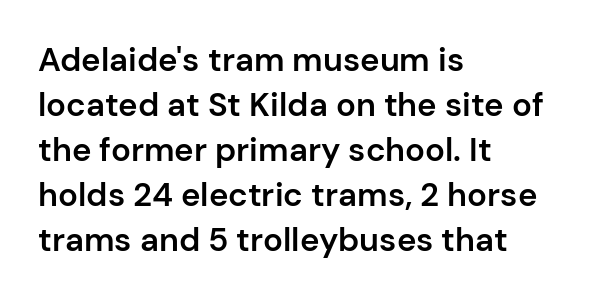
The image shows 33 px semibold sans-serif type, upright; set left-aligned, normal line spacing (1.36x), normal letter spacing, not underlined; low stroke contrast and a medium x-height.
